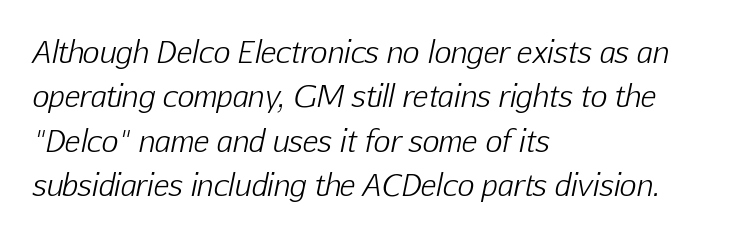
Q: Is the text bold? A: No.
Q: Is the text italic (slanted)? A: Yes, it leans right by about 12 degrees.
Q: Is the text underlined? A: No.
Q: How is the paragraph aligned? A: Left-aligned.
Q: Is the spacing between letters normal or unusually wide? A: Normal.
Q: Is the spacing between lines tight, normal or loose? A: Normal.
Q: Width (condensed, normal, or wide)? A: Normal.
Q: Stroke contrast? A: Low.
Q: x-height? A: Medium.
Q: Monospaced? A: No.
